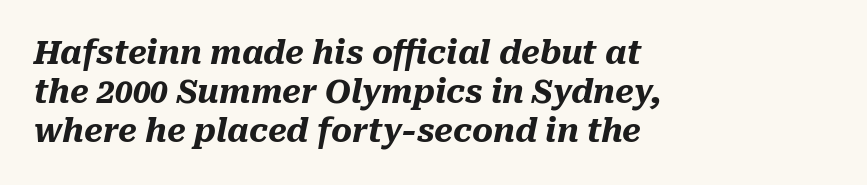
Q: Is the text bold? A: Yes.
Q: Is the text italic (slanted)? A: Yes, it leans right by about 10 degrees.
Q: Is the text underlined? A: No.
Q: How is the paragraph aligned? A: Left-aligned.
Q: Is the spacing between letters normal or unusually wide? A: Normal.
Q: Width (condensed, normal, or wide)? A: Normal.
Q: Stroke contrast? A: Medium.
Q: x-height? A: Medium.
Q: Monospaced? A: No.
